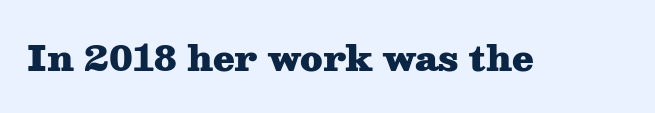
Q: Is the text bold? A: Yes.
Q: Is the text italic (slanted)? A: No, it is upright.
Q: Is the typeface a serif or a sans-serif typeface? A: Serif.
Q: Is the text underlined? A: No.
Q: Is the spacing between letters normal or unusually wide? A: Normal.
Q: Width (condensed, normal, or wide)? A: Wide.
Q: Stroke contrast? A: Medium.
Q: x-height? A: Medium.
Q: Monospaced? A: No.
